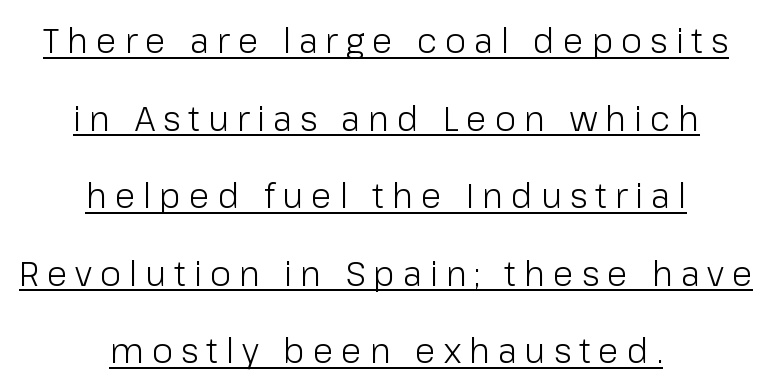
The image shows 34 px light sans-serif type, upright; set centered, loose line spacing (2.28x), unusually wide letter spacing (+0.23 em), underlined; low stroke contrast and a medium x-height.
